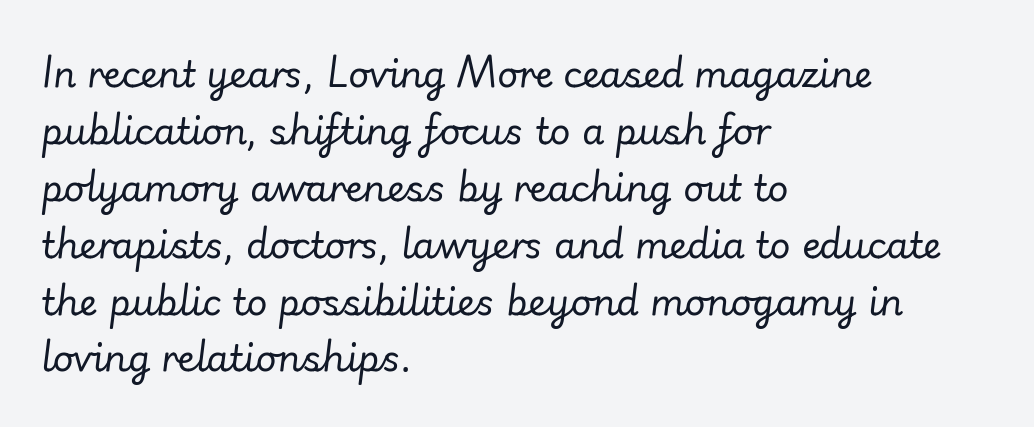
The image shows 36 px regular-weight type, italic (leaning right); set left-aligned, normal line spacing (1.58x), normal letter spacing, not underlined; low stroke contrast and a small x-height.
